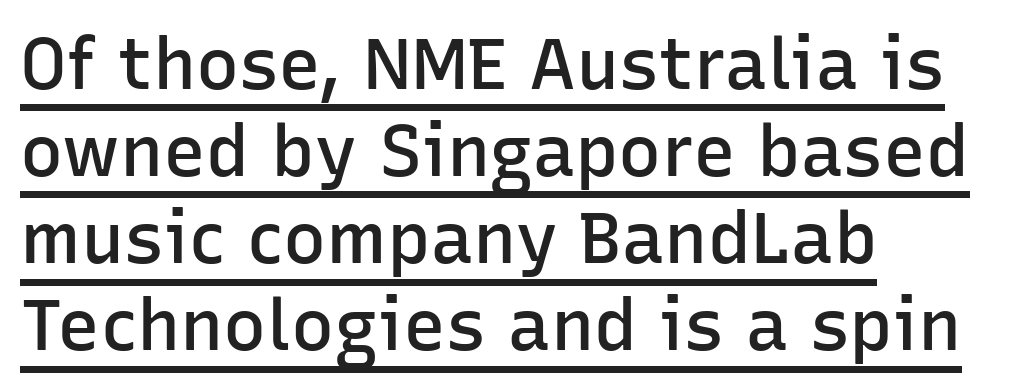
The image shows 72 px semibold sans-serif type, upright; set left-aligned, line spacing 1.21x, normal letter spacing, underlined; low stroke contrast and a medium x-height.
